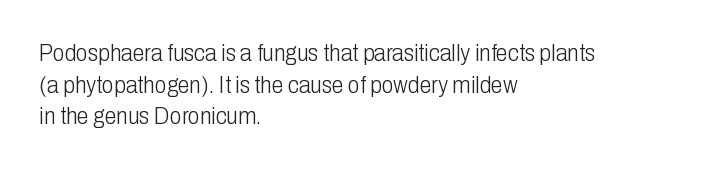
The image shows 24 px text type, upright; set left-aligned, normal line spacing (1.32x), normal letter spacing, not underlined.
